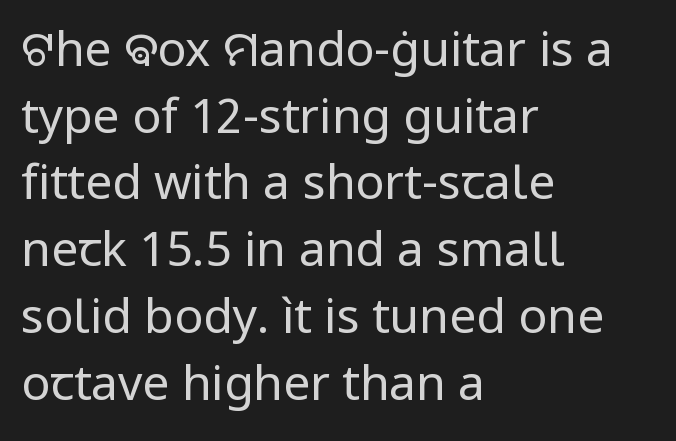
{"serif": "no", "italic": "no", "bold": "no", "weight": "regular", "width": "normal", "stroke_contrast": "low", "x_height": "medium", "monospaced": "no", "underline": "no", "align": "left", "line_spacing": "normal", "line_spacing_ratio": 1.39, "letter_spacing": "normal", "letter_spacing_em": 0.0, "glyph_px": 48}
